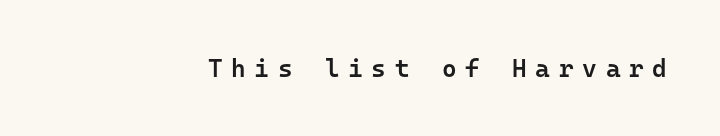
Q: Is the text bold? A: Semi-bold.
Q: Is the text italic (slanted)? A: No, it is upright.
Q: Is the text underlined? A: No.
Q: How is the paragraph aligned? A: Right-aligned.
Q: Is the spacing between letters normal or unusually wide? A: Unusually wide.
